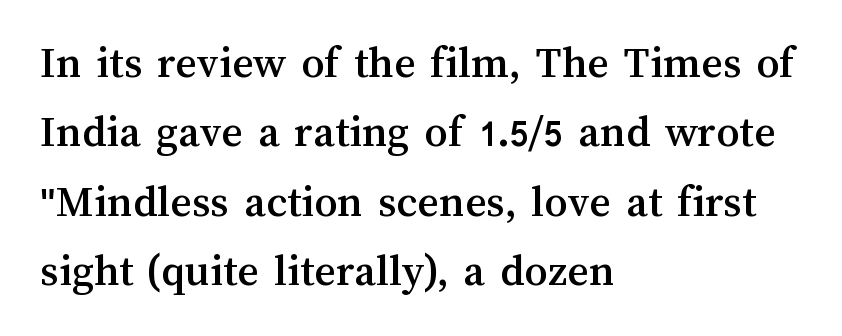
The image shows 46 px text type, upright; set left-aligned, normal line spacing (1.51x), normal letter spacing, not underlined; medium stroke contrast and a medium x-height.
